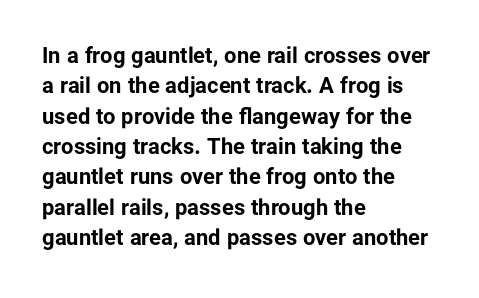
{"italic": "no", "bold": "yes", "underline": "no", "align": "left", "line_spacing": "normal", "line_spacing_ratio": 1.38, "letter_spacing": "normal", "letter_spacing_em": 0.0, "glyph_px": 22}
